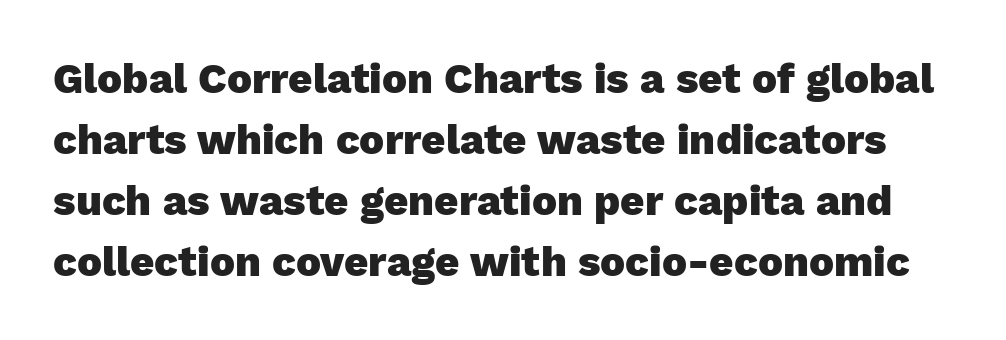
Successive baselines arrive at the customary interval. The face used here is proportionally spaced, like ordinary book or web type. Observe the absence of serifs on each vertical stroke in this sample. The face used here has the dense, thick strokes of a bold. The foot of each line stays bare and open. These lines were composed using upright roman letters.
